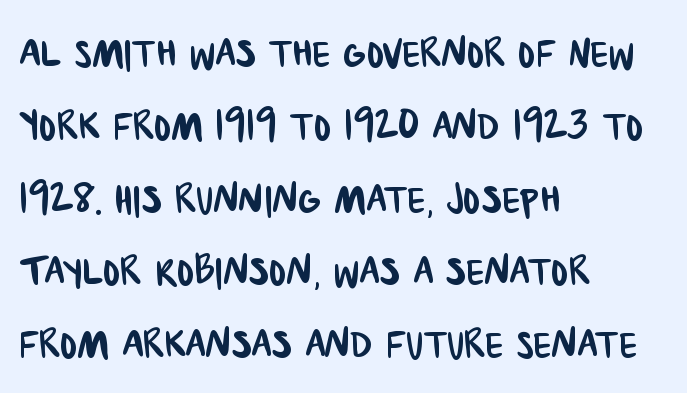
The image shows 52 px condensed sans-serif type; set left-aligned, normal line spacing (1.4x), normal letter spacing, not underlined; low stroke contrast and a large x-height.
